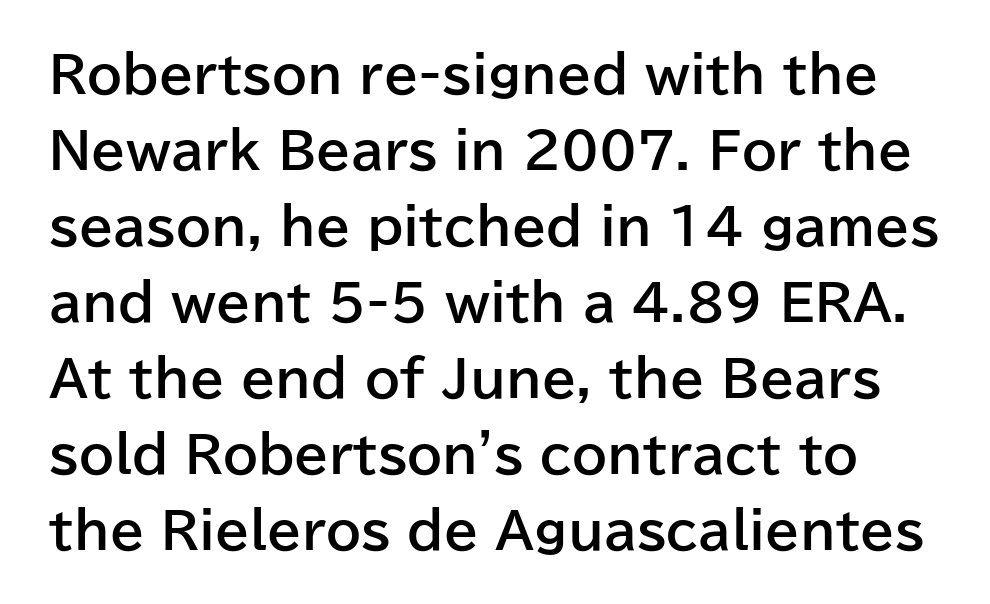
Q: Is the text bold? A: Yes.
Q: Is the text italic (slanted)? A: No, it is upright.
Q: Is the typeface a serif or a sans-serif typeface? A: Sans-serif.
Q: Is the text underlined? A: No.
Q: Is the spacing between letters normal or unusually wide? A: Normal.
Q: Is the spacing between lines tight, normal or loose? A: Normal.
Q: Width (condensed, normal, or wide)? A: Normal.
Q: Stroke contrast? A: Low.
Q: x-height? A: Medium.
Q: Monospaced? A: No.
